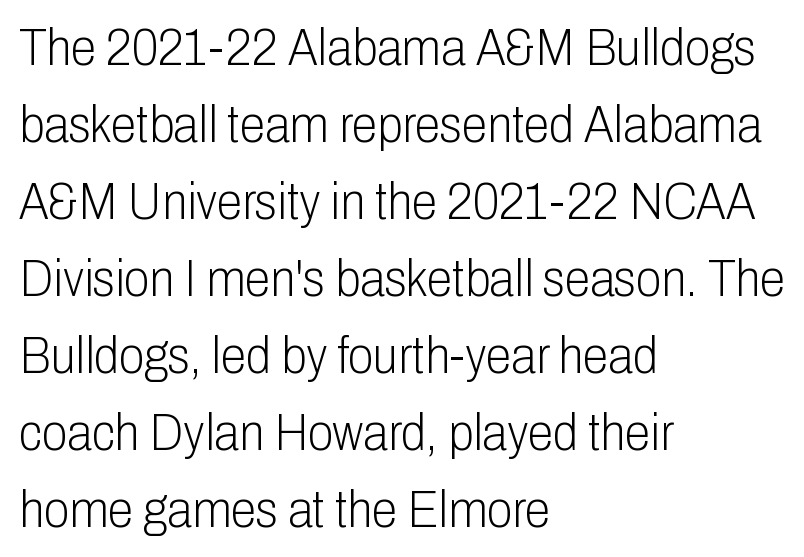
The image shows 52 px light, condensed sans-serif type, upright; set left-aligned, normal line spacing (1.48x), normal letter spacing, not underlined; low stroke contrast and a medium x-height.
